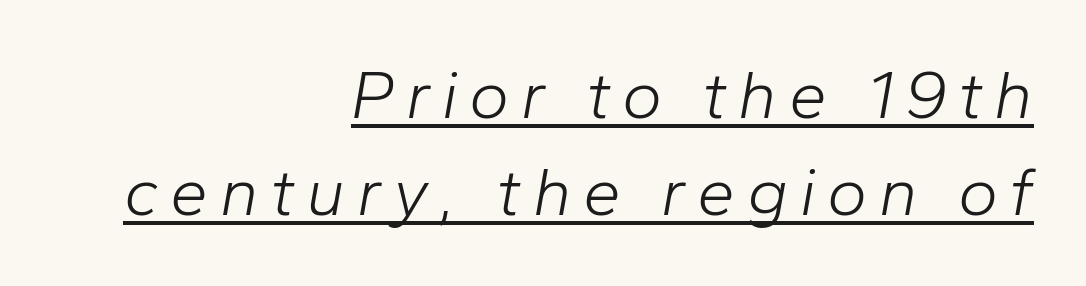
Q: Is the text bold? A: No.
Q: Is the text italic (slanted)? A: Yes, it leans right by about 10 degrees.
Q: Is the text underlined? A: Yes.
Q: How is the paragraph aligned? A: Right-aligned.
Q: Is the spacing between lines tight, normal or loose? A: Normal.
Q: Width (condensed, normal, or wide)? A: Normal.
Q: Stroke contrast? A: Low.
Q: x-height? A: Medium.
Q: Monospaced? A: No.
